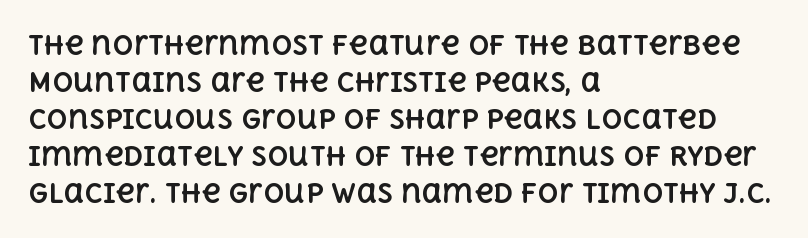
{"italic": "no", "bold": "yes", "underline": "no", "align": "left", "line_spacing": "normal", "line_spacing_ratio": 1.42, "letter_spacing": "normal", "letter_spacing_em": 0.0, "glyph_px": 26}
